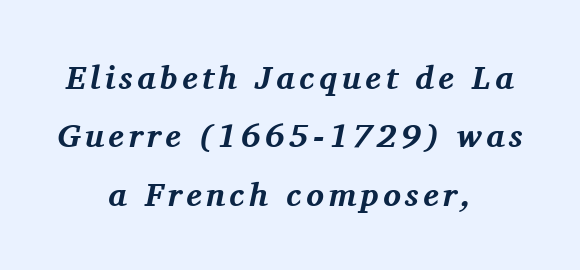
The image shows 33 px bold serif type, italic (leaning right); set centered, line spacing 1.77x, not underlined; medium stroke contrast and a medium x-height.
